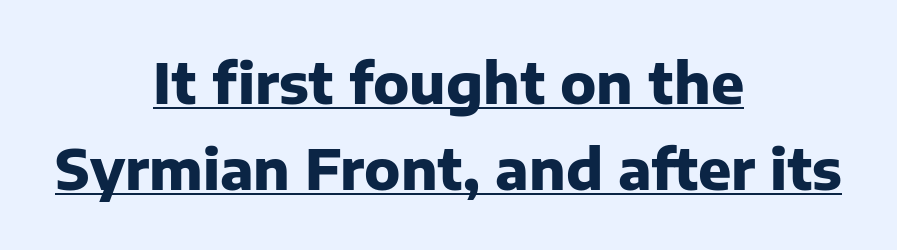
{"serif": "no", "italic": "no", "bold": "yes", "weight": "heavy", "width": "normal", "stroke_contrast": "low", "x_height": "medium", "monospaced": "no", "underline": "yes", "align": "center", "line_spacing": "normal", "line_spacing_ratio": 1.56, "letter_spacing": "normal", "letter_spacing_em": 0.0, "glyph_px": 55}
